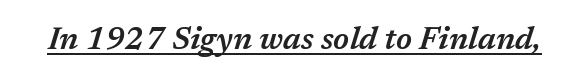
{"italic": "yes", "lean": "right", "slant_degrees": 17, "bold": "semi", "weight": "semibold", "width": "normal", "stroke_contrast": "medium", "x_height": "medium", "monospaced": "no", "underline": "yes", "letter_spacing": "normal", "letter_spacing_em": 0.0, "glyph_px": 31}
